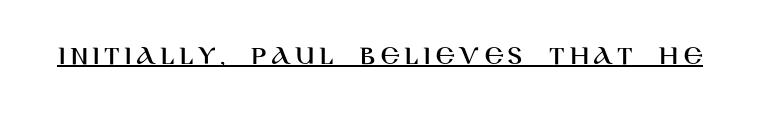
The image shows 28 px sans-serif type, upright; set underlined; high stroke contrast and a large x-height.
